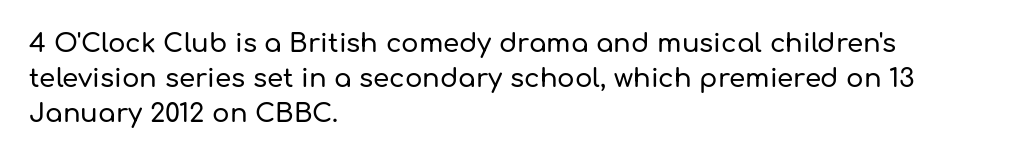
{"italic": "no", "underline": "no", "align": "left", "line_spacing": "normal", "line_spacing_ratio": 1.35, "letter_spacing": "normal", "letter_spacing_em": 0.0, "glyph_px": 26}
